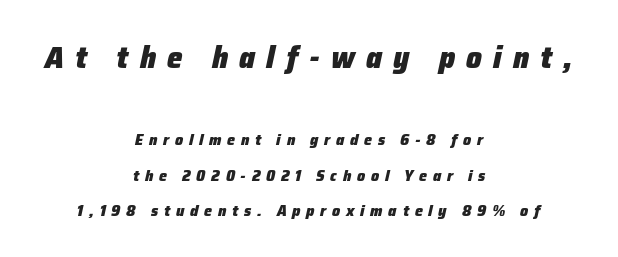
Q: Is the text bold? A: Yes.
Q: Is the text italic (slanted)? A: Yes, it leans right by about 12 degrees.
Q: Is the text underlined? A: No.
Q: How is the paragraph aligned? A: Centered.
Q: Is the spacing between letters normal or unusually wide? A: Unusually wide.
Q: Is the spacing between lines tight, normal or loose? A: Loose.
Q: Which block of text is set in a larger size, the first (top) or the second (bottom)? A: The first (top) one.
Q: Width (condensed, normal, or wide)? A: Normal.
Q: Stroke contrast? A: Low.
Q: x-height? A: Medium.
Q: Monospaced? A: No.
